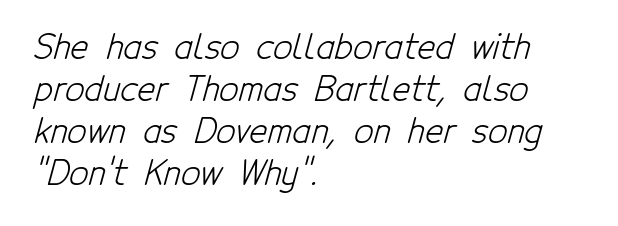
Q: Is the text bold? A: No.
Q: Is the typeface a serif or a sans-serif typeface? A: Sans-serif.
Q: Is the text underlined? A: No.
Q: How is the paragraph aligned? A: Left-aligned.
Q: Is the spacing between letters normal or unusually wide? A: Normal.
Q: Width (condensed, normal, or wide)? A: Condensed.
Q: Stroke contrast? A: Low.
Q: x-height? A: Medium.
Q: Monospaced? A: No.
